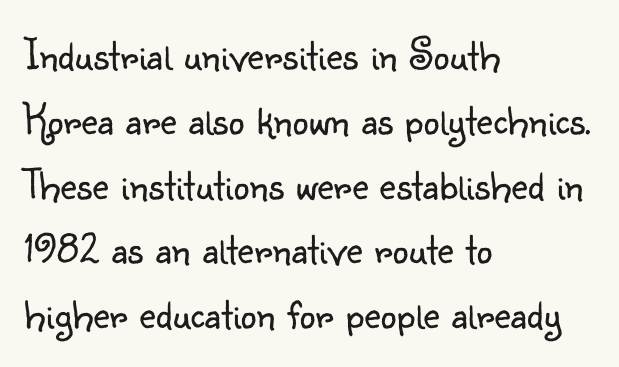
Q: Is the text bold? A: No.
Q: Is the text italic (slanted)? A: No, it is upright.
Q: Is the typeface a serif or a sans-serif typeface? A: Sans-serif.
Q: Is the text underlined? A: No.
Q: How is the paragraph aligned? A: Left-aligned.
Q: Is the spacing between letters normal or unusually wide? A: Normal.
Q: Is the spacing between lines tight, normal or loose? A: Normal.
Q: Width (condensed, normal, or wide)? A: Normal.
Q: Stroke contrast? A: Low.
Q: x-height? A: Small.
Q: Monospaced? A: No.
